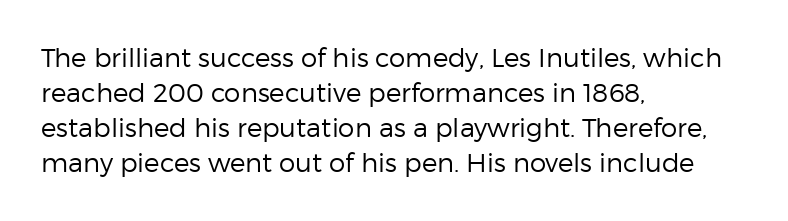
Q: Is the text bold? A: No.
Q: Is the text italic (slanted)? A: No, it is upright.
Q: Is the text underlined? A: No.
Q: How is the paragraph aligned? A: Left-aligned.
Q: Is the spacing between letters normal or unusually wide? A: Normal.
Q: Is the spacing between lines tight, normal or loose? A: Normal.
